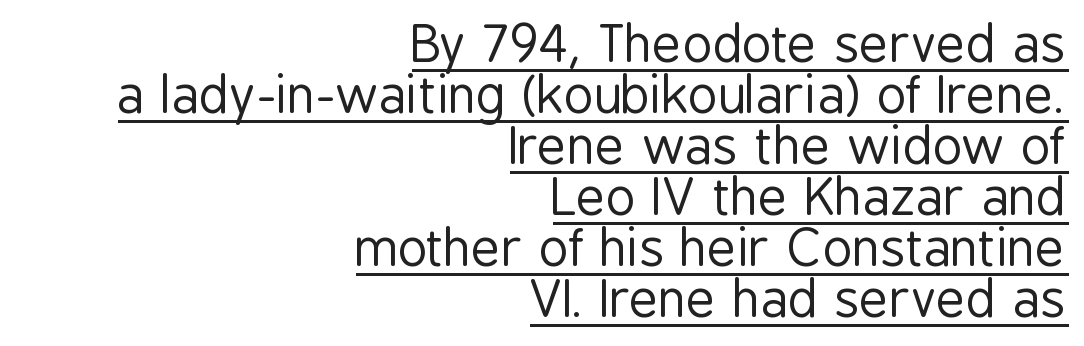
Q: Is the text bold? A: No.
Q: Is the text italic (slanted)? A: No, it is upright.
Q: Is the typeface a serif or a sans-serif typeface? A: Sans-serif.
Q: Is the text underlined? A: Yes.
Q: How is the paragraph aligned? A: Right-aligned.
Q: Is the spacing between letters normal or unusually wide? A: Normal.
Q: Is the spacing between lines tight, normal or loose? A: Tight.
Q: Width (condensed, normal, or wide)? A: Condensed.
Q: Stroke contrast? A: Low.
Q: x-height? A: Medium.
Q: Monospaced? A: No.
